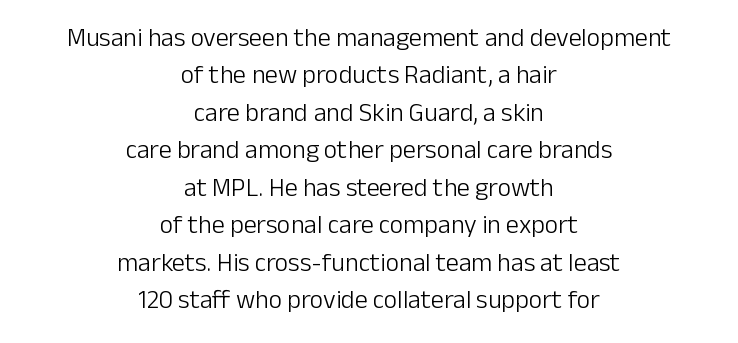
The image shows 26 px text type, upright; set centered, normal line spacing (1.44x), normal letter spacing, not underlined.
